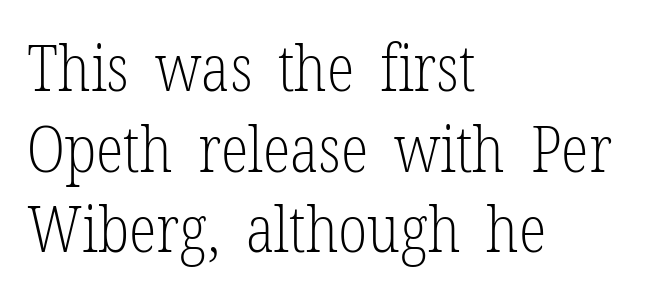
{"serif": "yes", "italic": "no", "bold": "no", "weight": "light", "width": "condensed", "stroke_contrast": "low", "x_height": "medium", "monospaced": "no", "underline": "no", "align": "left", "line_spacing": "normal", "line_spacing_ratio": 1.26, "letter_spacing": "normal", "letter_spacing_em": 0.0, "glyph_px": 64}
